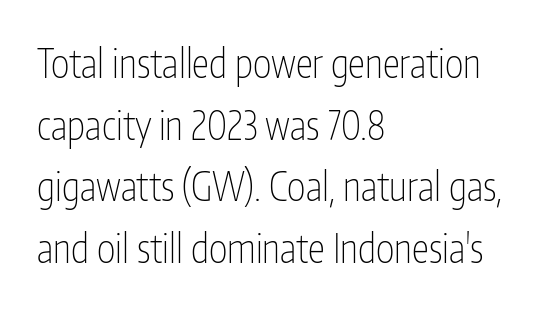
The image shows 39 px thin, condensed sans-serif type, upright; set left-aligned, normal line spacing (1.58x), normal letter spacing, not underlined; low stroke contrast and a medium x-height.
